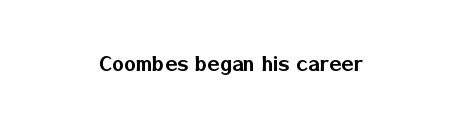
Q: Is the text italic (slanted)? A: No, it is upright.
Q: Is the text underlined? A: No.
Q: How is the paragraph aligned? A: Centered.
Q: Is the spacing between letters normal or unusually wide? A: Normal.
